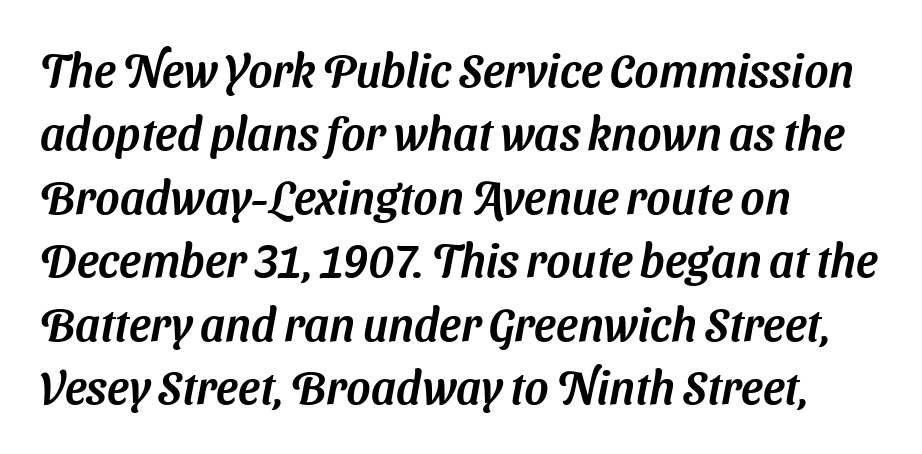
{"serif": "no", "width": "normal", "stroke_contrast": "medium", "x_height": "medium", "monospaced": "no", "underline": "no", "align": "left", "line_spacing": "normal", "line_spacing_ratio": 1.38, "letter_spacing": "normal", "letter_spacing_em": 0.0, "glyph_px": 46}
